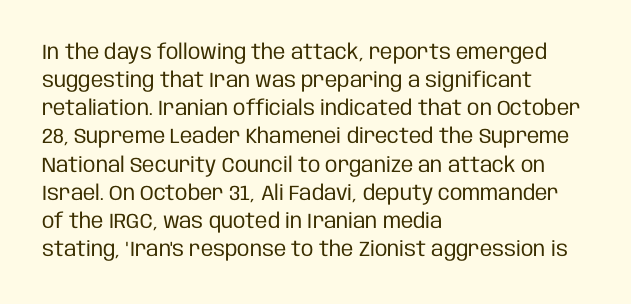
Visually the block forms a straight wall on the left and a jagged coastline on the right. Style check: upright. Bold? No — there's no thickening of the strokes. Notice how descenders clear the ascenders below comfortably — that's standard leading. Each word holds together tightly as a unit, with standard inter-letter gaps.
